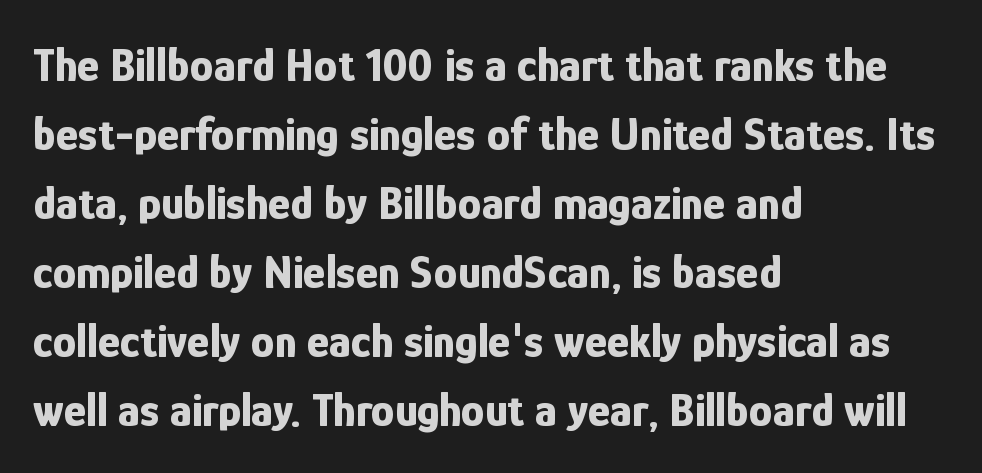
{"serif": "no", "italic": "no", "bold": "yes", "weight": "bold", "width": "condensed", "stroke_contrast": "low", "x_height": "medium", "monospaced": "no", "underline": "no", "align": "left", "line_spacing": "normal", "line_spacing_ratio": 1.47, "letter_spacing": "normal", "letter_spacing_em": 0.0, "glyph_px": 47}
